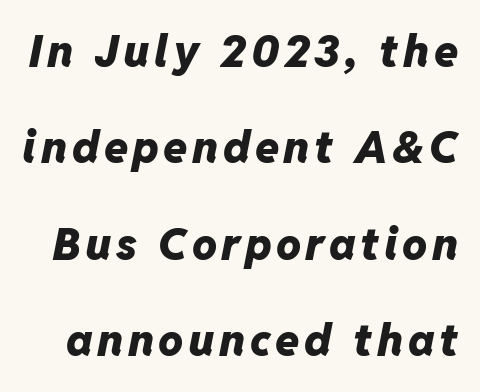
Q: Is the text bold? A: Yes.
Q: Is the text italic (slanted)? A: Yes, it leans right by about 11 degrees.
Q: Is the text underlined? A: No.
Q: Is the spacing between lines tight, normal or loose? A: Loose.
Q: Width (condensed, normal, or wide)? A: Normal.
Q: Stroke contrast? A: Low.
Q: x-height? A: Medium.
Q: Monospaced? A: No.
